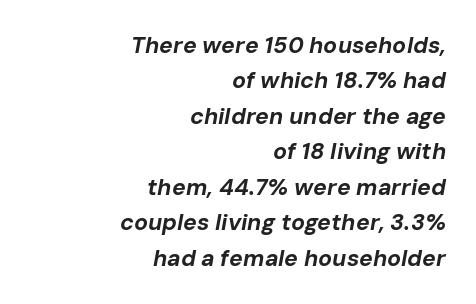
Yep, that's italic — everything's leaning. A flush-right, rag-left setting is used for this passage. Reading down the column, the eye jumps a familiar distance to each next line. Its strokes are broad and dark, the hallmark of bold type.
